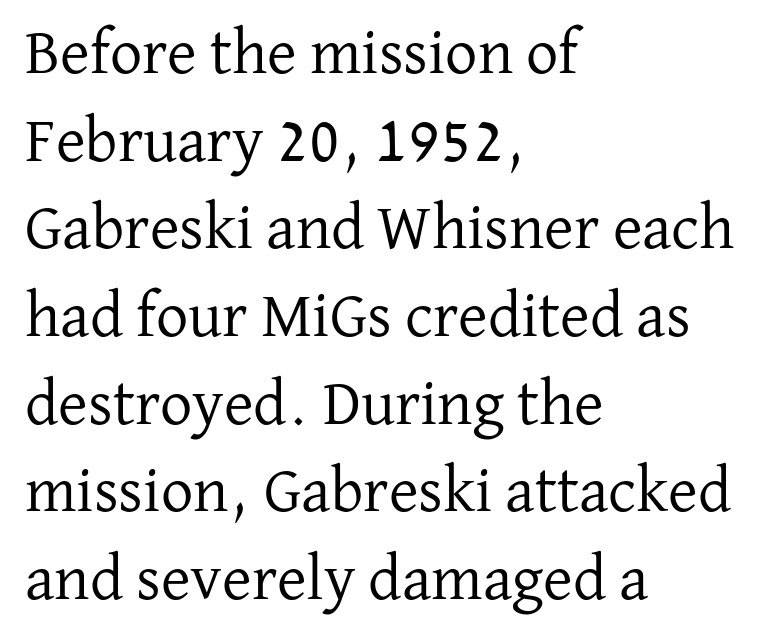
The image shows 64 px regular-weight serif type, upright; set left-aligned, normal line spacing (1.37x), normal letter spacing, not underlined; low stroke contrast and a medium x-height.
